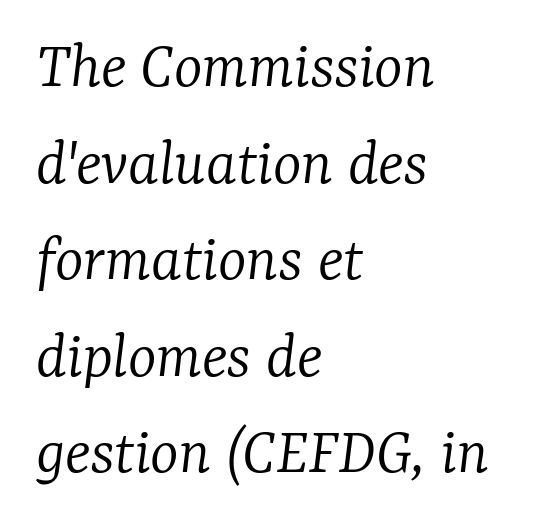
The image shows 68 px light serif type, italic (leaning right); set left-aligned, normal line spacing (1.42x), normal letter spacing, not underlined; low stroke contrast and a medium x-height.
